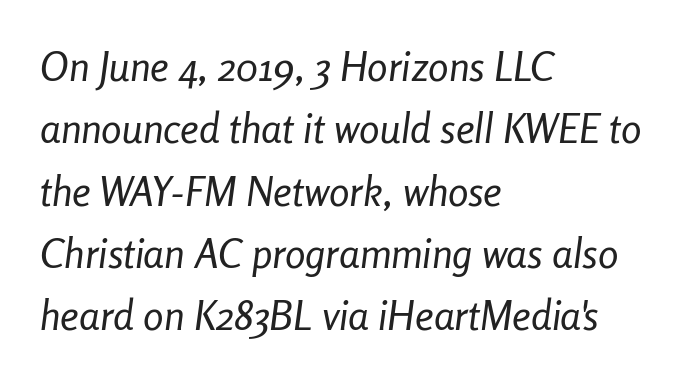
The image shows 41 px regular-weight, condensed type, italic (leaning right); set left-aligned, normal line spacing (1.52x), normal letter spacing, not underlined; low stroke contrast and a medium x-height.
